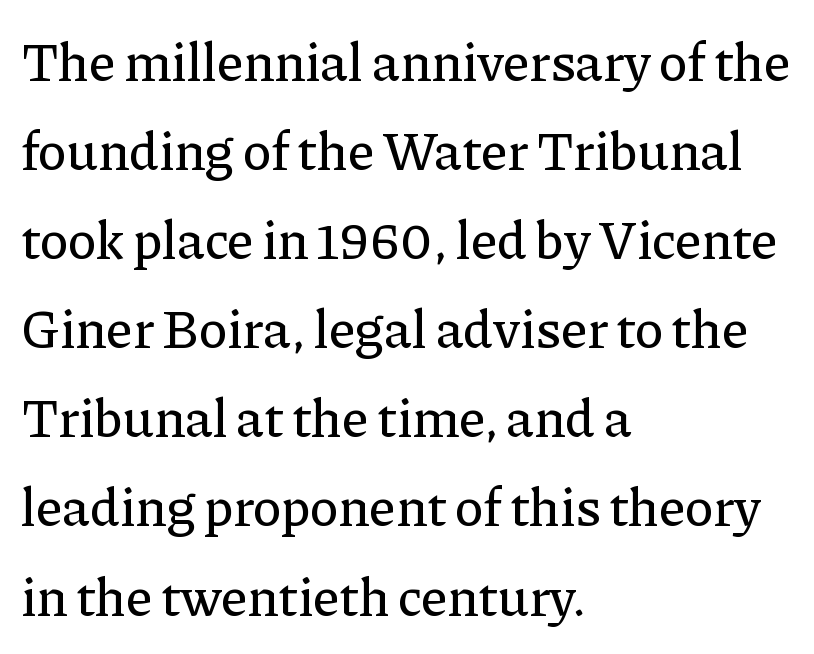
Q: Is the text italic (slanted)? A: No, it is upright.
Q: Is the typeface a serif or a sans-serif typeface? A: Serif.
Q: Is the text underlined? A: No.
Q: How is the paragraph aligned? A: Left-aligned.
Q: Is the spacing between letters normal or unusually wide? A: Normal.
Q: Is the spacing between lines tight, normal or loose? A: Normal.
Q: Width (condensed, normal, or wide)? A: Normal.
Q: Stroke contrast? A: Low.
Q: x-height? A: Medium.
Q: Monospaced? A: No.
